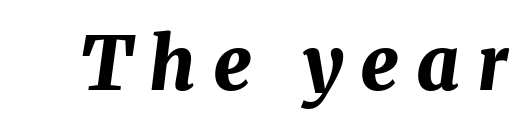
Each word looks stretched out because of the extra space between its letters. A dark, heavy texture on the line: the type is bold. Each letter keeps its own natural width here, so spacing adapts to shape. Quick note: italic. The glyphs are unaccompanied by any horizontal stroke below them.
